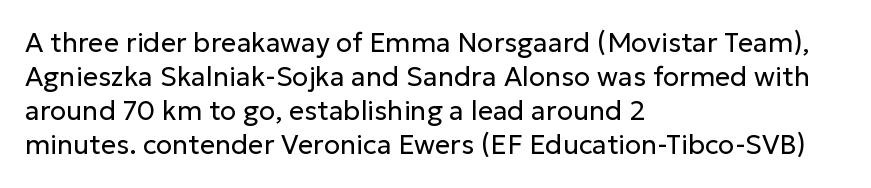
Vertically, the passage feels balanced, rows spaced as you'd expect. The strip under each line holds only bare page. Weight: in the light-to-regular range. Glyph-to-glyph distance matches everyday printed text.
